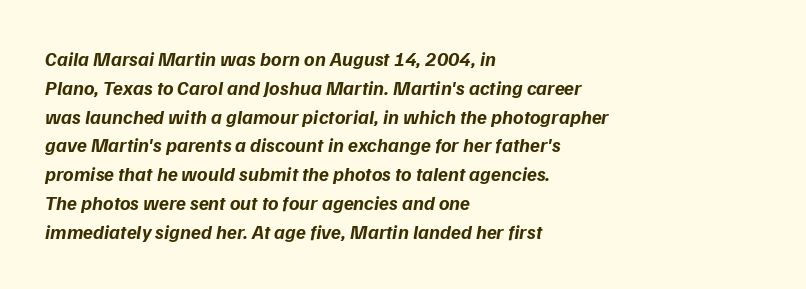
{"italic": "yes", "lean": "right", "slant_degrees": 9, "bold": "yes", "underline": "no", "align": "left", "line_spacing": "normal", "line_spacing_ratio": 1.44, "letter_spacing": "normal", "letter_spacing_em": 0.0, "glyph_px": 20}
